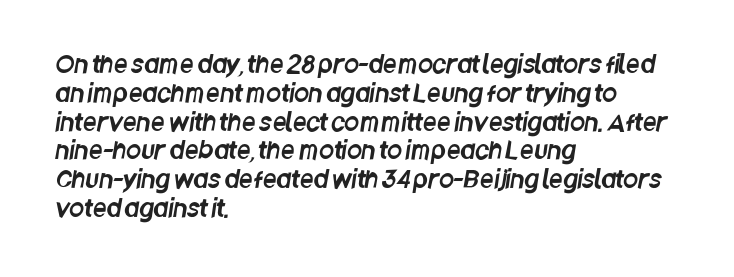
{"underline": "no", "align": "left", "line_spacing_ratio": 1.2, "letter_spacing": "normal", "letter_spacing_em": 0.0, "glyph_px": 24}
